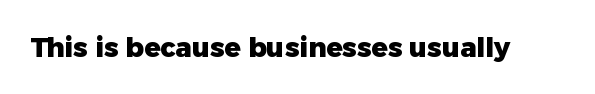
What stands out about the letter spacing? Nothing — it is the standard amount. No italicization has been applied; the sample stays upright. The gap between lines stays unmarked. Thick stems and heavy bowls — unmistakably bold.
